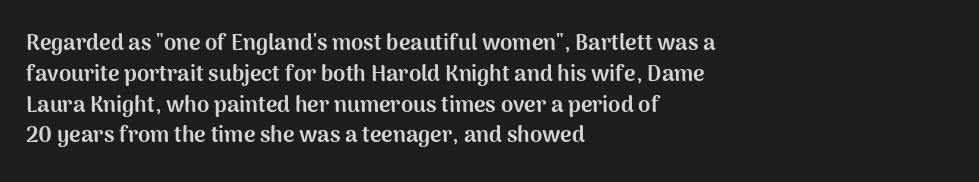
The image shows 22 px bold type, upright; set left-aligned, normal line spacing (1.4x), normal letter spacing, not underlined.
